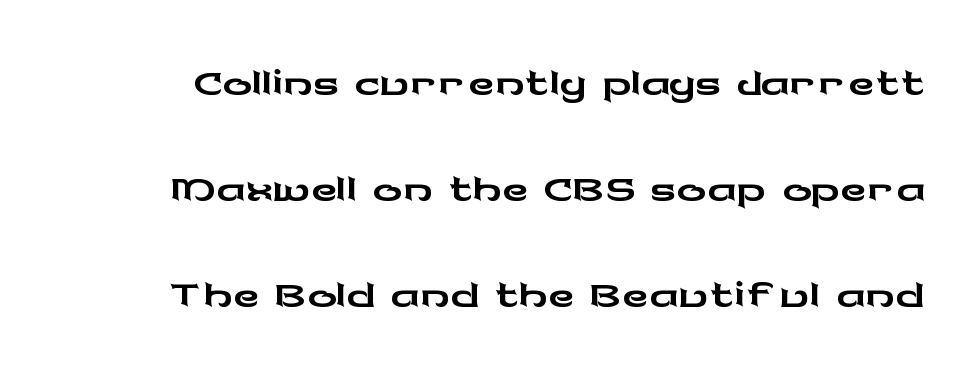
{"serif": "no", "italic": "no", "width": "wide", "stroke_contrast": "low", "x_height": "medium", "monospaced": "no", "underline": "no", "line_spacing": "normal", "line_spacing_ratio": 1.45, "letter_spacing": "normal", "letter_spacing_em": 0.0, "glyph_px": 73}
